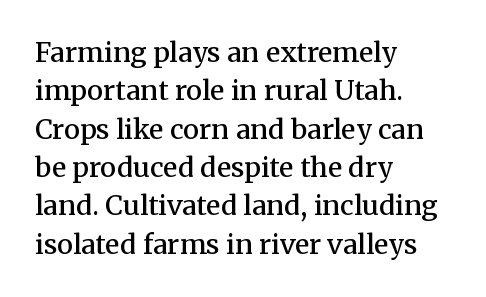
The image shows 27 px text type, upright; set left-aligned, normal line spacing (1.42x), normal letter spacing, not underlined.
